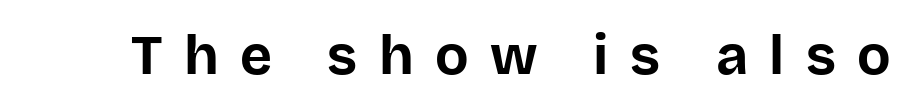
The image shows 55 px bold sans-serif type, upright; set unusually wide letter spacing (+0.39 em), not underlined; low stroke contrast and a large x-height.
